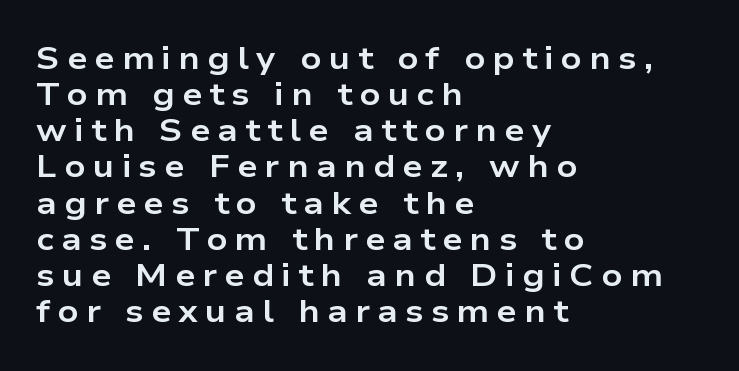
The image shows 32 px bold, wide sans-serif type, upright; set left-aligned, tight line spacing (1.13x), unusually wide letter spacing (+0.23 em), not underlined; low stroke contrast and a medium x-height.
